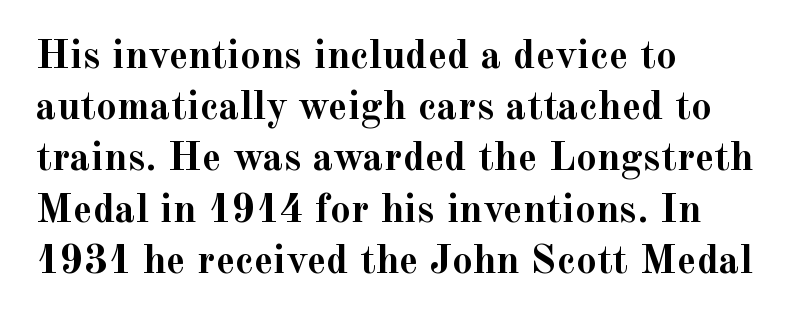
Q: Is the text bold? A: Yes.
Q: Is the text italic (slanted)? A: No, it is upright.
Q: Is the typeface a serif or a sans-serif typeface? A: Serif.
Q: Is the text underlined? A: No.
Q: How is the paragraph aligned? A: Left-aligned.
Q: Is the spacing between letters normal or unusually wide? A: Normal.
Q: Is the spacing between lines tight, normal or loose? A: Normal.
Q: Width (condensed, normal, or wide)? A: Normal.
Q: x-height? A: Small.
Q: Monospaced? A: No.
